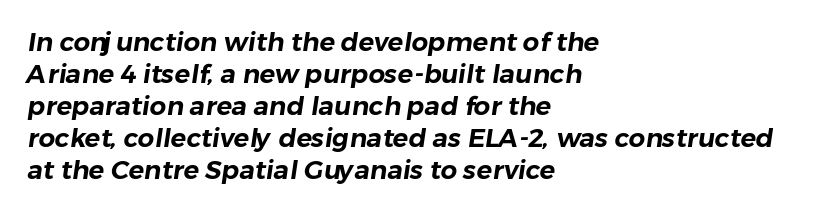
Q: Is the text underlined? A: No.
Q: How is the paragraph aligned? A: Left-aligned.
Q: Is the spacing between letters normal or unusually wide? A: Normal.
